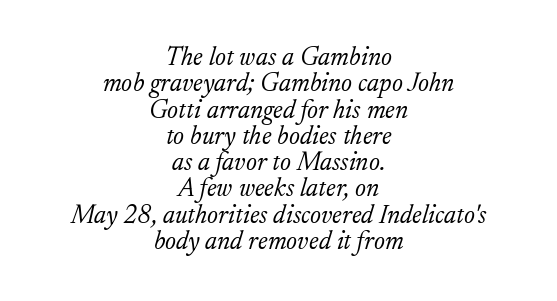
The image shows 26 px text type, italic (leaning right); set centered, tight line spacing (1.01x), normal letter spacing, not underlined.
